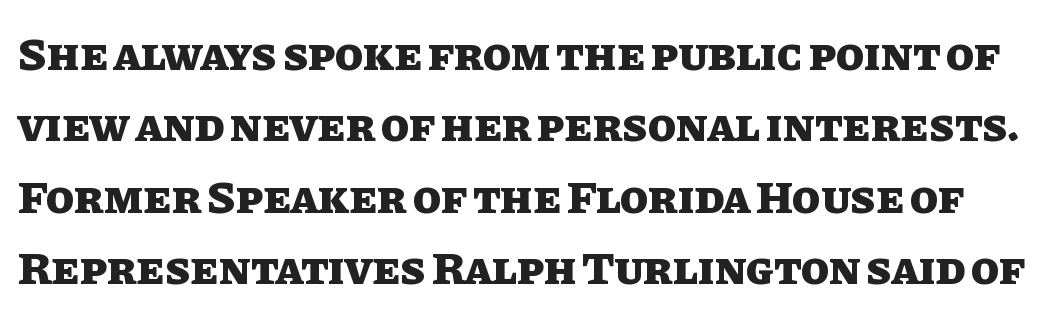
Nobody touched the tracking dial on this one. Leading: standard. A roman cut, with each character standing at attention. Compared with an ordinary text face, these strokes are far heavier — a full bold.
